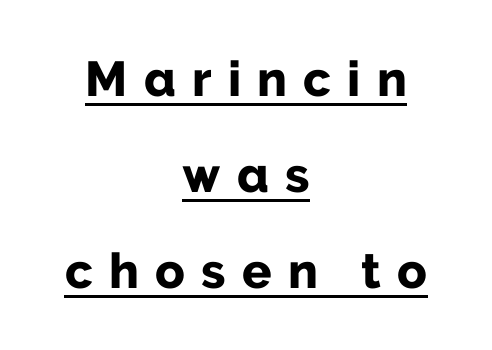
The image shows 49 px bold sans-serif type, upright; set centered, loose line spacing (1.96x), unusually wide letter spacing (+0.33 em), underlined; low stroke contrast and a medium x-height.
